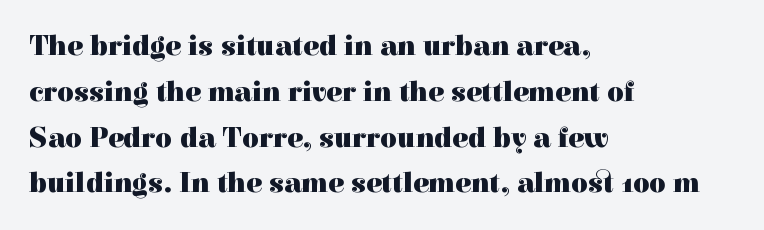
Q: Is the text bold? A: Yes.
Q: Is the text italic (slanted)? A: No, it is upright.
Q: Is the typeface a serif or a sans-serif typeface? A: Serif.
Q: Is the text underlined? A: No.
Q: How is the paragraph aligned? A: Left-aligned.
Q: Is the spacing between letters normal or unusually wide? A: Normal.
Q: Is the spacing between lines tight, normal or loose? A: Normal.
Q: Width (condensed, normal, or wide)? A: Normal.
Q: x-height? A: Medium.
Q: Monospaced? A: No.
